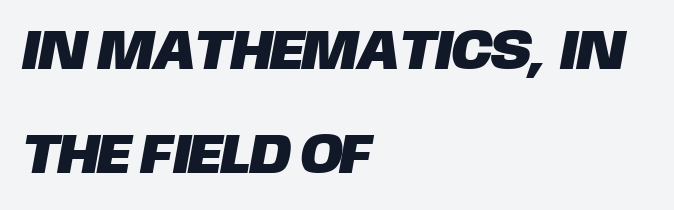
Q: Is the typeface a serif or a sans-serif typeface? A: Sans-serif.
Q: Is the text underlined? A: No.
Q: How is the paragraph aligned? A: Left-aligned.
Q: Is the spacing between letters normal or unusually wide? A: Normal.
Q: Width (condensed, normal, or wide)? A: Normal.
Q: Stroke contrast? A: Low.
Q: x-height? A: Large.
Q: Monospaced? A: No.
